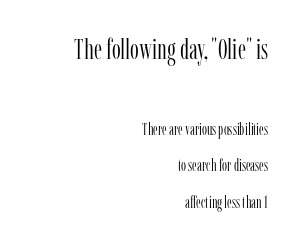
{"serif": "yes", "italic": "no", "bold": "no", "weight": "light", "width": "condensed", "stroke_contrast": "low", "x_height": "medium", "monospaced": "no", "underline": "no", "align": "right", "line_spacing": "loose", "line_spacing_ratio": 2.29, "letter_spacing": "normal", "letter_spacing_em": 0.0, "larger_block": "first", "size_ratio": 1.75, "glyph_px": 28}
